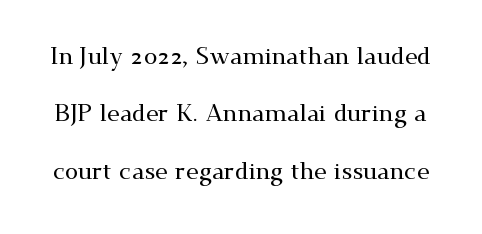
The image shows 24 px text type, upright; set loose line spacing (2.39x), normal letter spacing, not underlined.
